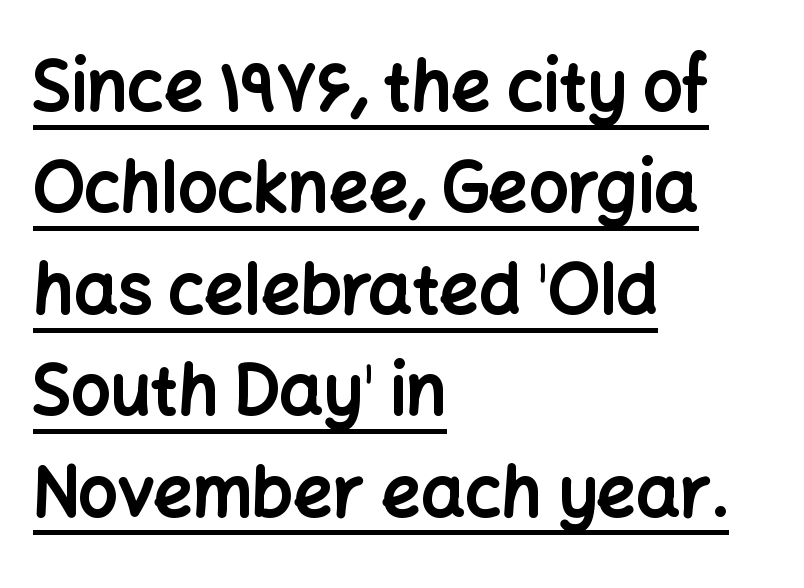
I'd describe the lettering as bold — thick and assertive. Serifs: no, the terminals of the letterforms are clean. Notice how the passage keeps a crisp vertical edge on the left only. The font's upright variant was chosen for this text. These characters rest on top of a visible drawn line. Do the characters align in a grid? No, the font is proportional.
